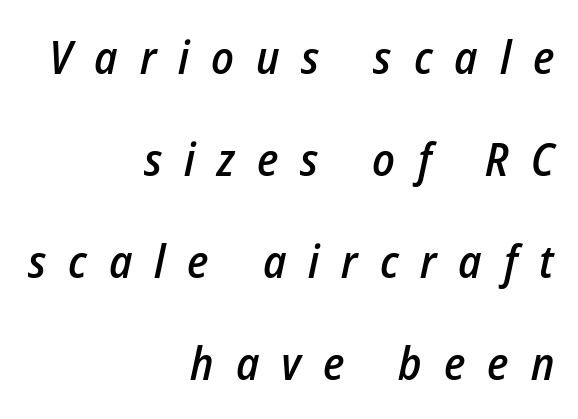
{"italic": "yes", "lean": "right", "slant_degrees": 12, "bold": "semi", "weight": "semibold", "width": "condensed", "stroke_contrast": "low", "x_height": "medium", "monospaced": "no", "underline": "no", "align": "right", "line_spacing": "loose", "line_spacing_ratio": 2.22, "letter_spacing": "wide", "letter_spacing_em": 0.48, "glyph_px": 46}
